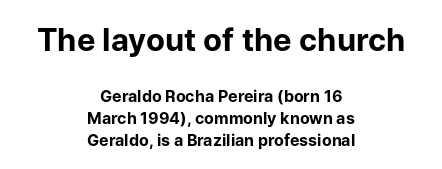
The image shows 31 px bold sans-serif type, upright; set centered, normal line spacing (1.37x), normal letter spacing, not underlined; the first (top) block is 1.94x larger; low stroke contrast and a medium x-height.
